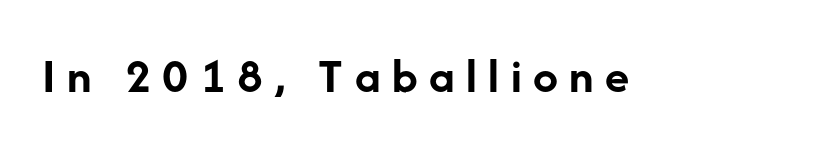
Is this a fixed-width face? No — the glyphs have proportional, varying widths. Upright lettering throughout. Is the letter spacing exaggerated? Yes — the characters are pushed far apart. The words here are not underlined. These words are printed bold, with thick strokes throughout.
